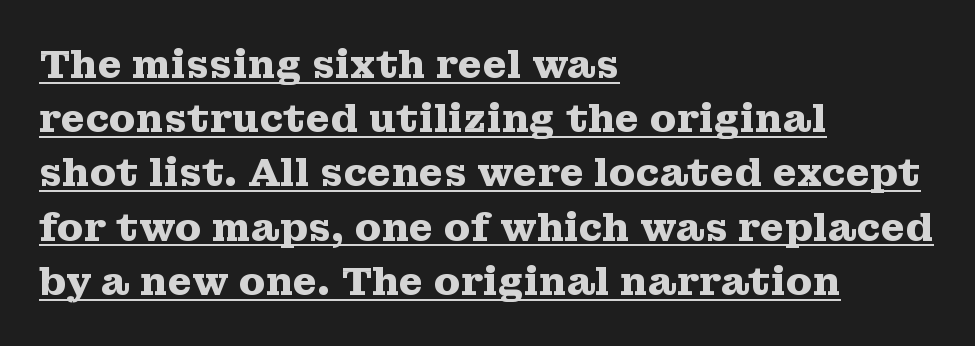
Q: Is the text bold? A: Yes.
Q: Is the text italic (slanted)? A: No, it is upright.
Q: Is the typeface a serif or a sans-serif typeface? A: Serif.
Q: Is the text underlined? A: Yes.
Q: How is the paragraph aligned? A: Left-aligned.
Q: Is the spacing between letters normal or unusually wide? A: Normal.
Q: Is the spacing between lines tight, normal or loose? A: Normal.
Q: Width (condensed, normal, or wide)? A: Wide.
Q: Stroke contrast? A: Medium.
Q: x-height? A: Medium.
Q: Monospaced? A: No.
